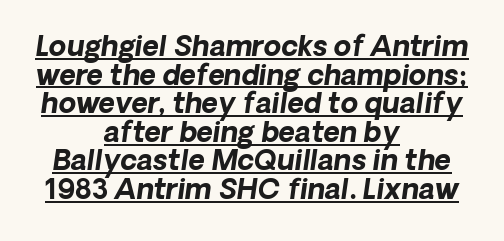
Is the block centered? Yes — each line is placed symmetrically about the middle. The glyphs have the mass of a bold cut. Closely set lines give the paragraph a compact silhouette. The type is set solid horizontally, with unmodified tracking. Think of a printed novel: that variable character pitch is what you see here.
